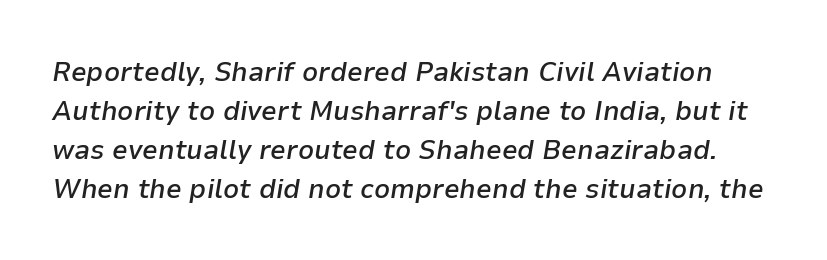
Moderately thickened strokes mark this as semibold type. Check under the words: just untouched page. The line-height multiplier appears to be the usual default. The rendering uses natural spacing where letterforms have individual widths. A typesetter would mark this as italic.
